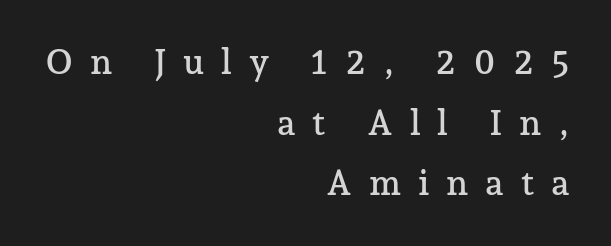
Q: Is the text italic (slanted)? A: No, it is upright.
Q: Is the typeface a serif or a sans-serif typeface? A: Serif.
Q: Is the text underlined? A: No.
Q: How is the paragraph aligned? A: Right-aligned.
Q: Is the spacing between letters normal or unusually wide? A: Unusually wide.
Q: Width (condensed, normal, or wide)? A: Normal.
Q: Stroke contrast? A: Low.
Q: x-height? A: Medium.
Q: Monospaced? A: No.
